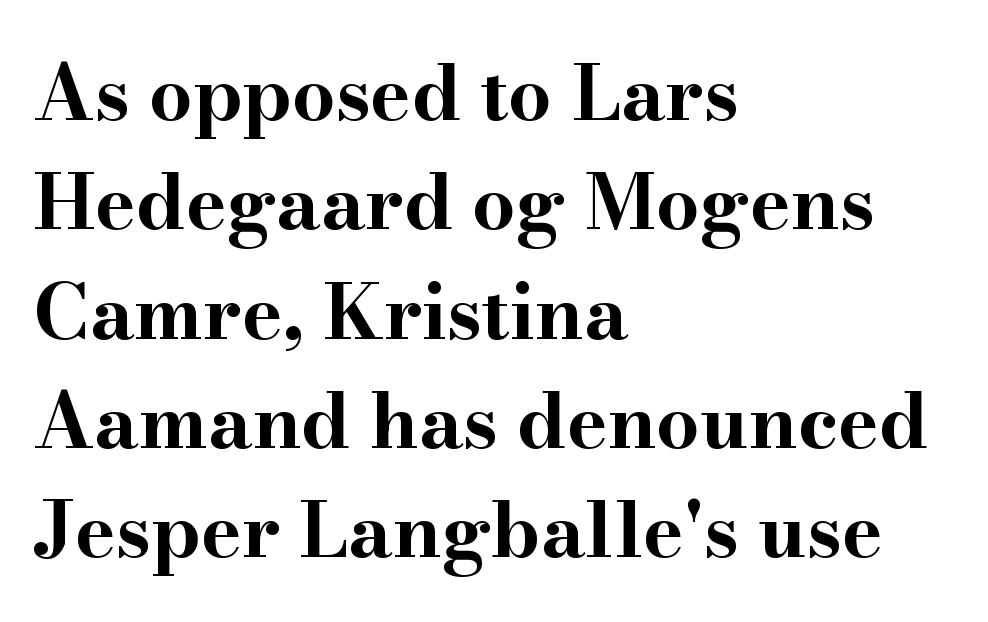
Does the lettering tilt? It doesn't — this is upright. A typesetter would call this zero additional tracking. Emphasis by weight is at full strength: bold. Regarding leading, the lines here are spaced in the standard way. Reading down the block, your eye returns to a fixed left position each line.
